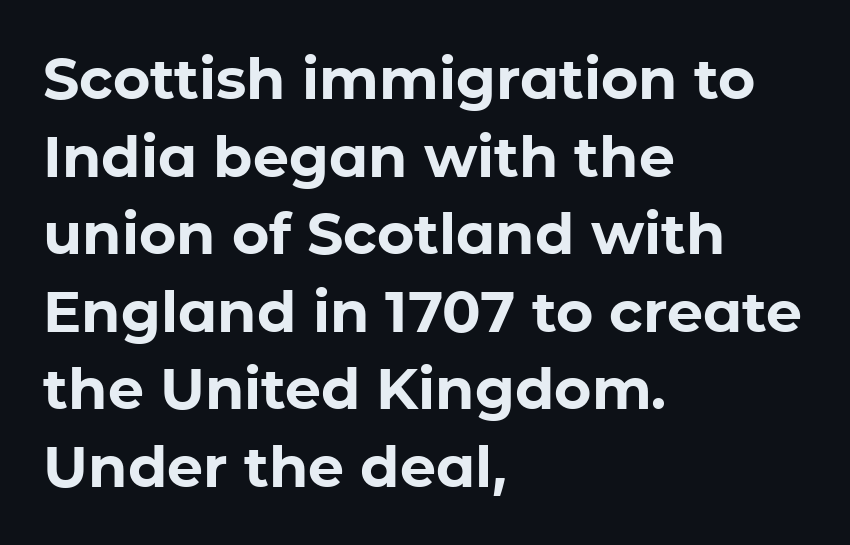
In terms of letterspacing, this is plain default setting. The typography opts for an upright posture over an oblique one. If you drew a ruler down the left edge, every line would touch it. These lines are composed in type without serifs. A normal amount of white space separates one row of letters from the next.
